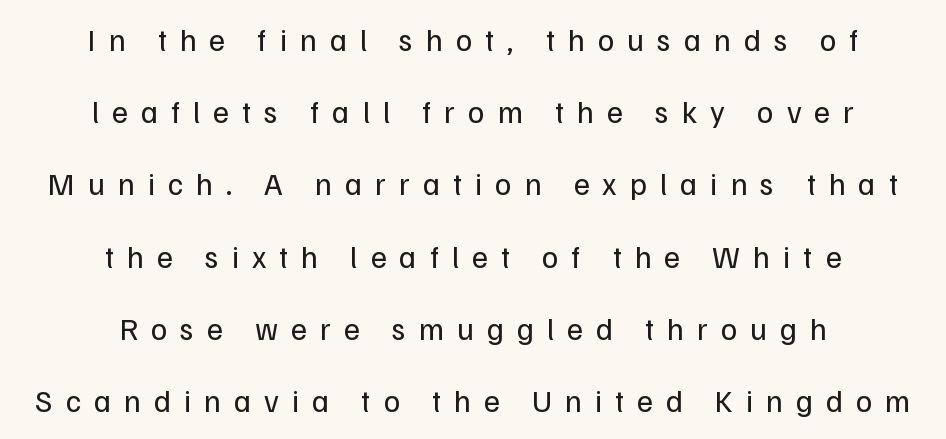
{"serif": "no", "italic": "no", "bold": "no", "weight": "regular", "width": "normal", "stroke_contrast": "low", "x_height": "medium", "monospaced": "no", "underline": "no", "align": "center", "line_spacing": "loose", "line_spacing_ratio": 2.33, "letter_spacing": "wide", "letter_spacing_em": 0.42, "glyph_px": 31}
